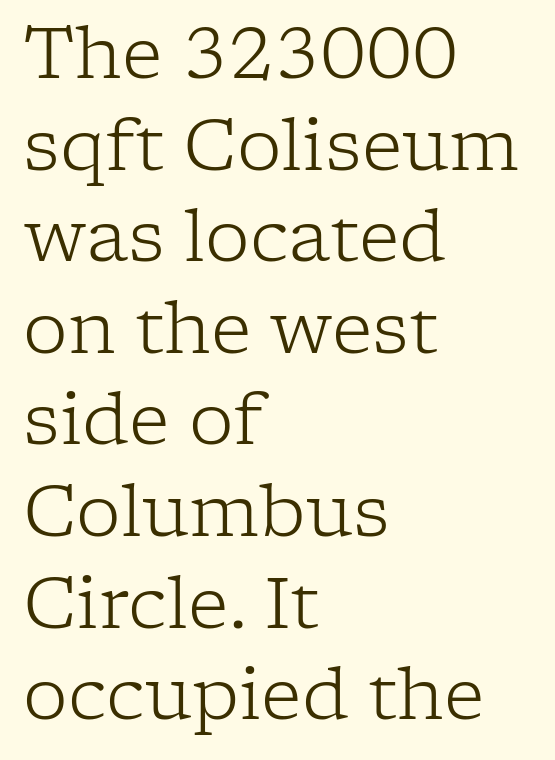
{"serif": "yes", "italic": "no", "bold": "no", "weight": "light", "width": "normal", "stroke_contrast": "low", "x_height": "medium", "monospaced": "no", "underline": "no", "align": "left", "line_spacing": "normal", "line_spacing_ratio": 1.29, "letter_spacing": "normal", "letter_spacing_em": 0.0, "glyph_px": 71}
